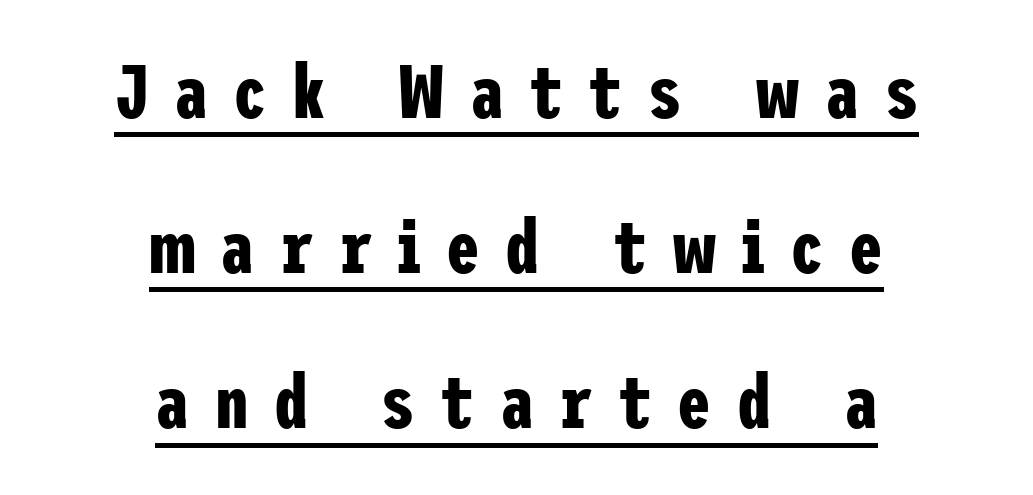
{"serif": "no", "italic": "no", "bold": "yes", "weight": "bold", "width": "condensed", "stroke_contrast": "low", "x_height": "medium", "underline": "yes", "align": "center", "line_spacing": "loose", "line_spacing_ratio": 2.07, "letter_spacing": "wide", "letter_spacing_em": 0.34, "glyph_px": 75}
